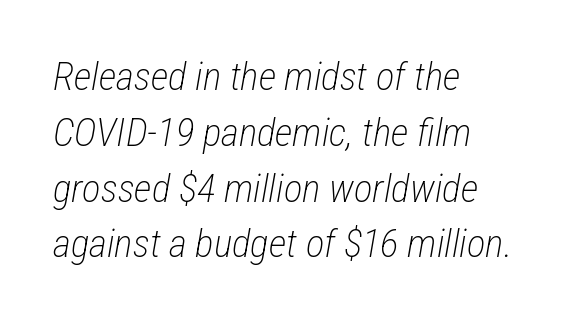
Q: Is the text bold? A: No.
Q: Is the text italic (slanted)? A: Yes, it leans right by about 12 degrees.
Q: Is the text underlined? A: No.
Q: How is the paragraph aligned? A: Left-aligned.
Q: Is the spacing between letters normal or unusually wide? A: Normal.
Q: Is the spacing between lines tight, normal or loose? A: Normal.
Q: Width (condensed, normal, or wide)? A: Condensed.
Q: Stroke contrast? A: Low.
Q: x-height? A: Medium.
Q: Monospaced? A: No.
